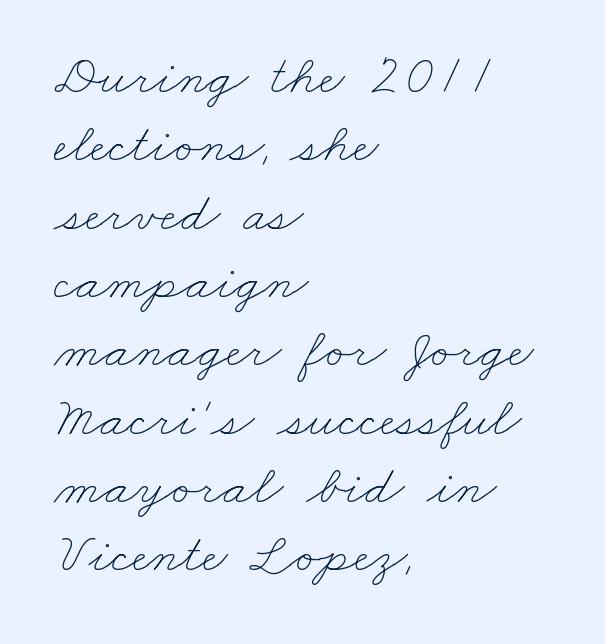
The image shows 56 px thin, wide type; set left-aligned, line spacing 1.22x, normal letter spacing, not underlined; low stroke contrast and a small x-height.
